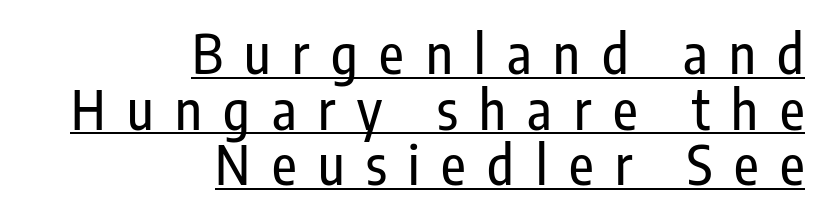
{"serif": "no", "italic": "no", "width": "condensed", "stroke_contrast": "low", "x_height": "medium", "monospaced": "no", "underline": "yes", "align": "right", "line_spacing": "tight", "line_spacing_ratio": 1.03, "letter_spacing": "wide", "letter_spacing_em": 0.4, "glyph_px": 54}
